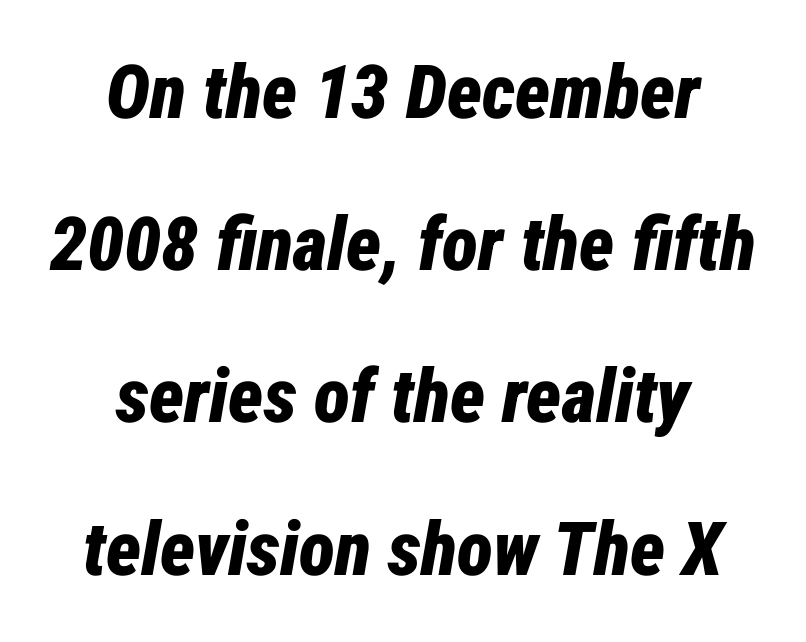
The image shows 75 px bold, condensed type, italic (leaning right); set centered, loose line spacing (2.03x), normal letter spacing, not underlined; low stroke contrast and a medium x-height.
